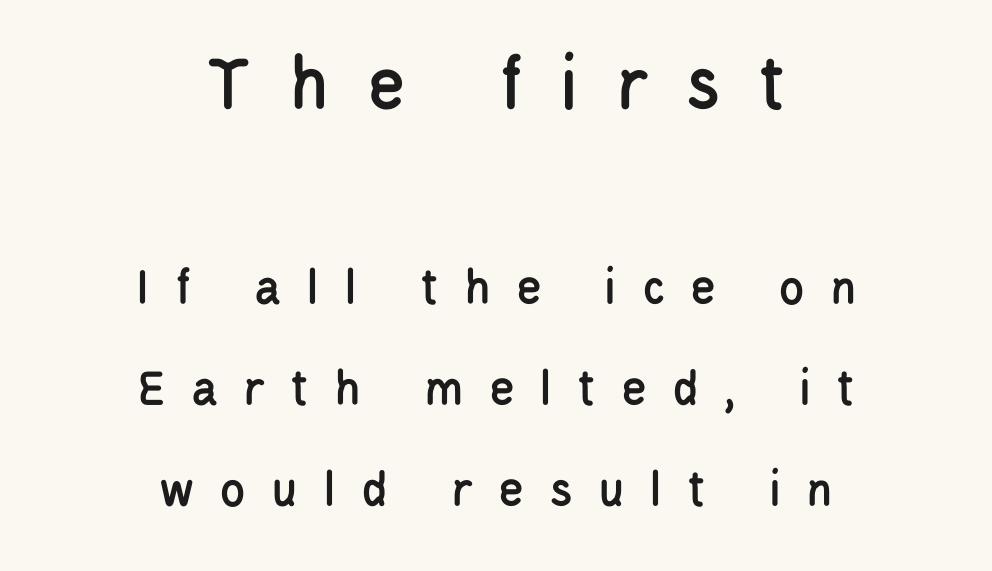
{"serif": "no", "italic": "no", "width": "condensed", "stroke_contrast": "low", "x_height": "large", "monospaced": "no", "underline": "no", "align": "center", "line_spacing": "loose", "line_spacing_ratio": 1.9, "letter_spacing": "wide", "letter_spacing_em": 0.47, "larger_block": "first", "size_ratio": 1.49, "glyph_px": 79}
